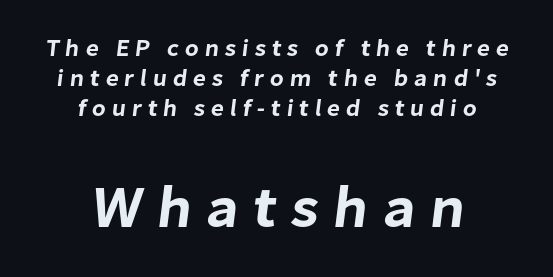
{"serif": "no", "width": "normal", "stroke_contrast": "low", "x_height": "medium", "monospaced": "no", "underline": "no", "align": "center", "line_spacing_ratio": 1.24, "letter_spacing": "wide", "letter_spacing_em": 0.24, "larger_block": "second", "size_ratio": 2.46, "glyph_px": 59}
